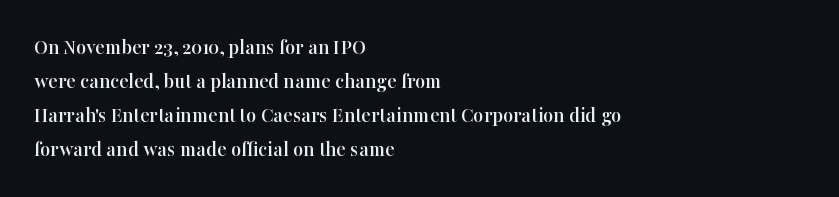
Q: Is the text italic (slanted)? A: No, it is upright.
Q: Is the text underlined? A: No.
Q: How is the paragraph aligned? A: Left-aligned.
Q: Is the spacing between letters normal or unusually wide? A: Normal.
Q: Is the spacing between lines tight, normal or loose? A: Normal.
